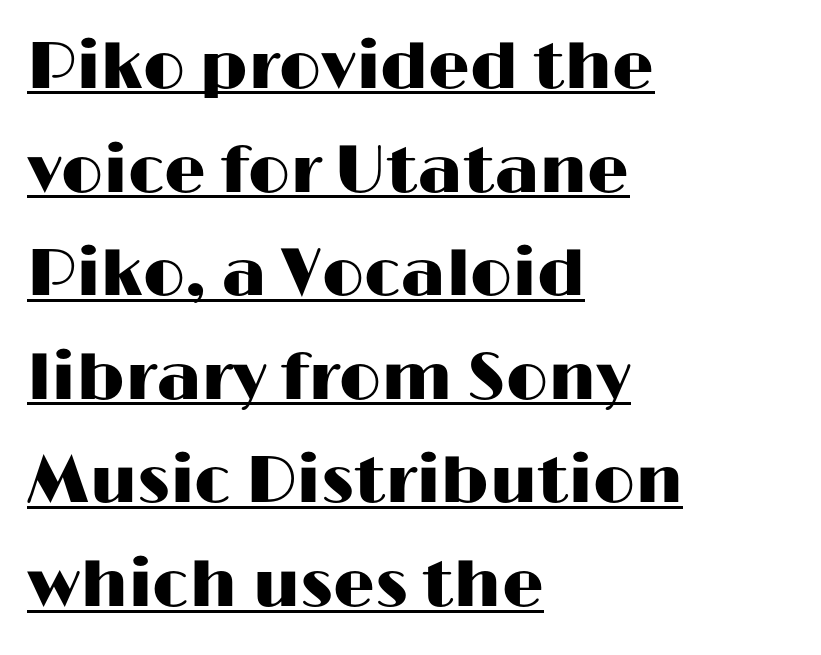
{"serif": "no", "italic": "no", "width": "wide", "stroke_contrast": "high", "x_height": "medium", "monospaced": "no", "underline": "yes", "align": "left", "line_spacing": "normal", "line_spacing_ratio": 1.57, "letter_spacing": "normal", "letter_spacing_em": 0.0, "glyph_px": 66}
